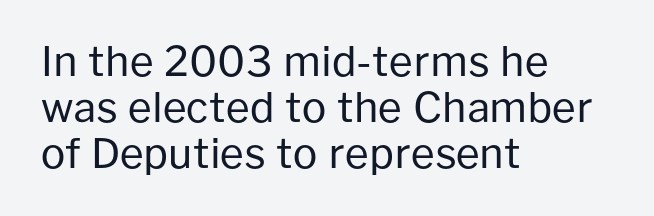
The image shows 41 px regular-weight sans-serif type, upright; set left-aligned, tight line spacing (1.12x), normal letter spacing, not underlined; low stroke contrast and a medium x-height.
